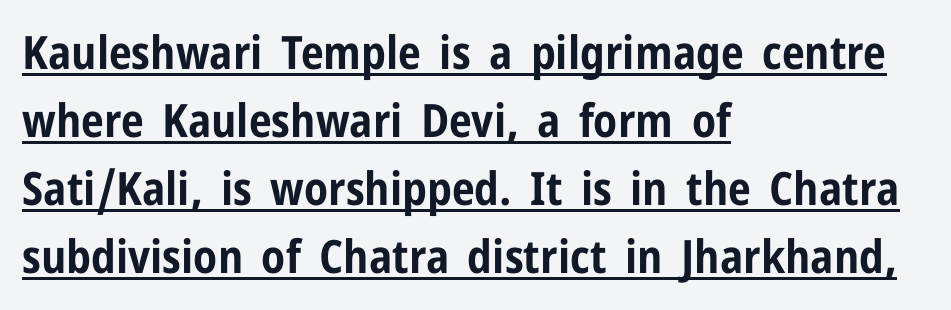
Q: Is the text bold? A: Yes.
Q: Is the text italic (slanted)? A: No, it is upright.
Q: Is the typeface a serif or a sans-serif typeface? A: Sans-serif.
Q: Is the text underlined? A: Yes.
Q: How is the paragraph aligned? A: Left-aligned.
Q: Is the spacing between letters normal or unusually wide? A: Normal.
Q: Is the spacing between lines tight, normal or loose? A: Normal.
Q: Width (condensed, normal, or wide)? A: Condensed.
Q: Stroke contrast? A: Low.
Q: x-height? A: Medium.
Q: Monospaced? A: No.
